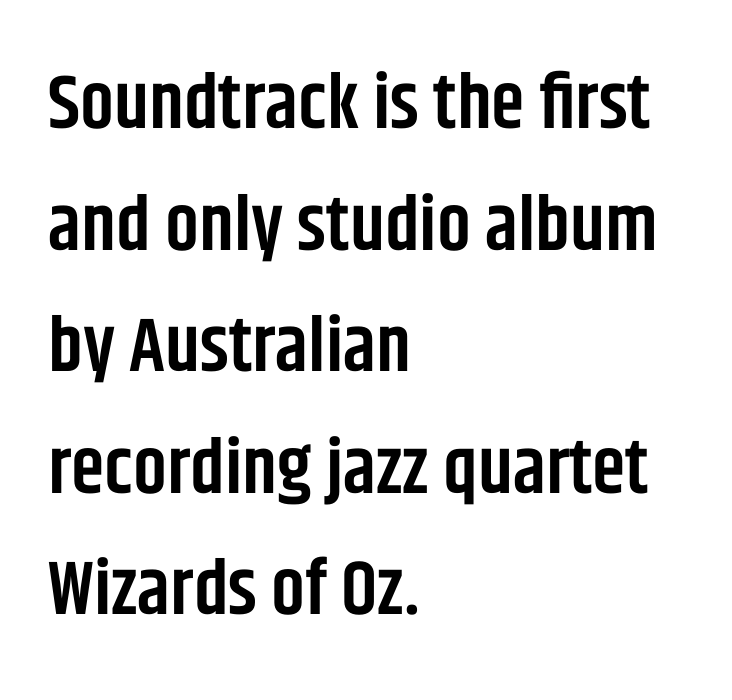
Teacher's note: observe the even left margin — that is flush-left alignment. In terms of weight, the rendering is demibold, just under bold. This sample uses a sans-serif face. Descender tails drop into unmarked territory. Nobody touched the tracking dial on this one. Nope, not italic — everything's standing straight.
